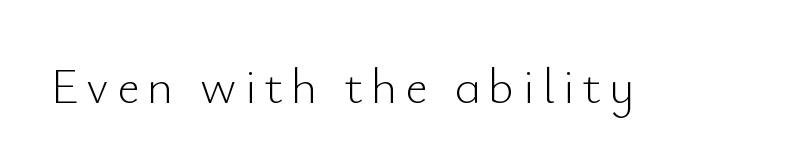
{"serif": "no", "italic": "no", "bold": "no", "weight": "light", "width": "normal", "stroke_contrast": "low", "x_height": "small", "monospaced": "no", "underline": "no", "glyph_px": 50}
